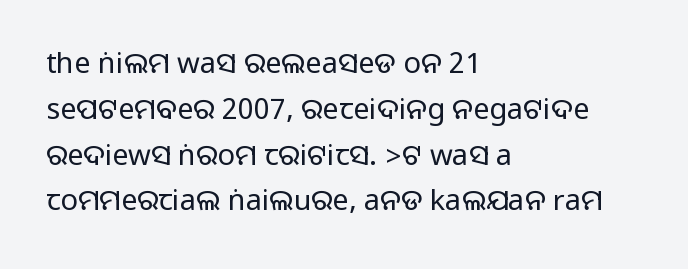
{"serif": "no", "italic": "no", "width": "normal", "stroke_contrast": "medium", "monospaced": "no", "underline": "no", "align": "left", "line_spacing": "normal", "line_spacing_ratio": 1.58, "letter_spacing": "normal", "letter_spacing_em": 0.0, "glyph_px": 29}
